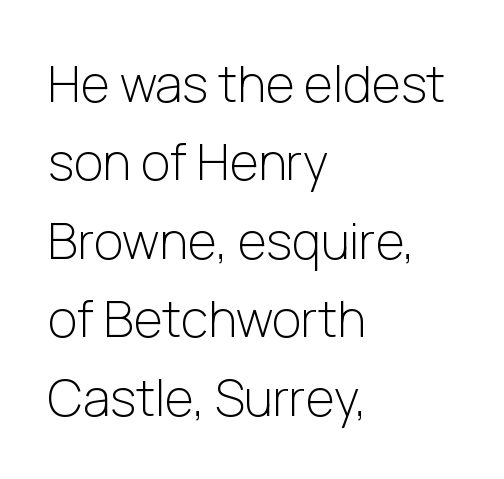
Q: Is the text bold? A: No.
Q: Is the text italic (slanted)? A: No, it is upright.
Q: Is the typeface a serif or a sans-serif typeface? A: Sans-serif.
Q: Is the text underlined? A: No.
Q: How is the paragraph aligned? A: Left-aligned.
Q: Is the spacing between letters normal or unusually wide? A: Normal.
Q: Is the spacing between lines tight, normal or loose? A: Normal.
Q: Width (condensed, normal, or wide)? A: Normal.
Q: Stroke contrast? A: Low.
Q: x-height? A: Medium.
Q: Monospaced? A: No.
